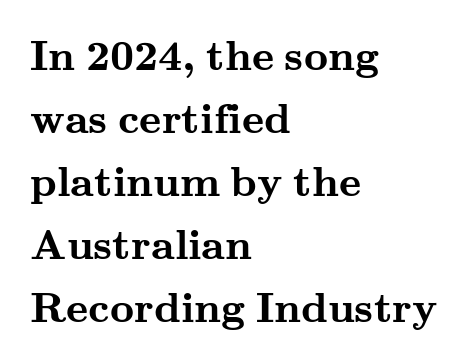
The strokes are fattened all the way to bold. The axis of the letterforms is exactly vertical. Caption: standard tracking, unaltered. Casual observation: everything's shoved over to the left. These lines sit exactly where default settings would place them. Is this a fixed-width face? No — the glyphs have proportional, varying widths.
